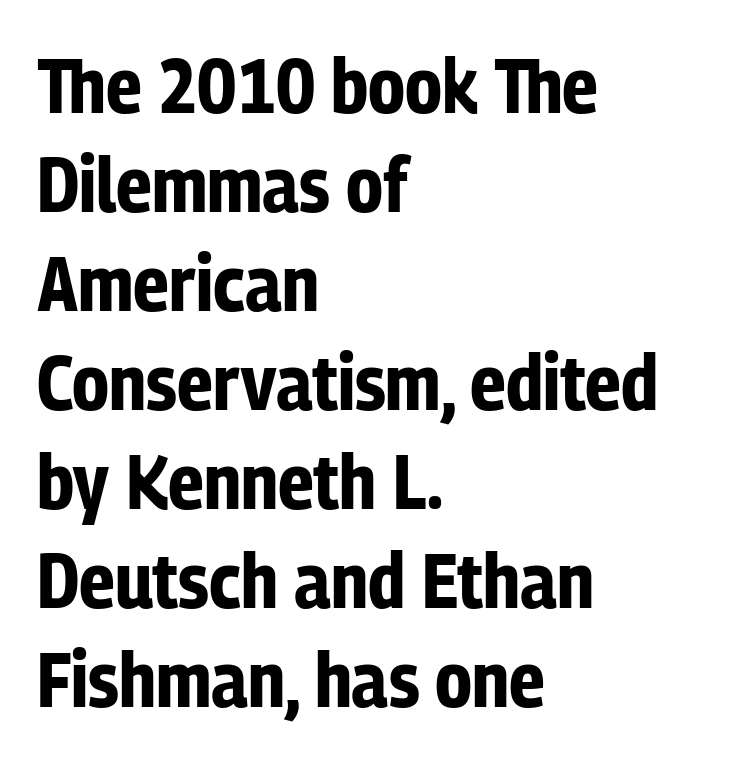
Q: Is the text bold? A: Yes.
Q: Is the text italic (slanted)? A: No, it is upright.
Q: Is the typeface a serif or a sans-serif typeface? A: Sans-serif.
Q: Is the text underlined? A: No.
Q: How is the paragraph aligned? A: Left-aligned.
Q: Is the spacing between letters normal or unusually wide? A: Normal.
Q: Is the spacing between lines tight, normal or loose? A: Normal.
Q: Width (condensed, normal, or wide)? A: Condensed.
Q: Stroke contrast? A: Low.
Q: x-height? A: Medium.
Q: Monospaced? A: No.
